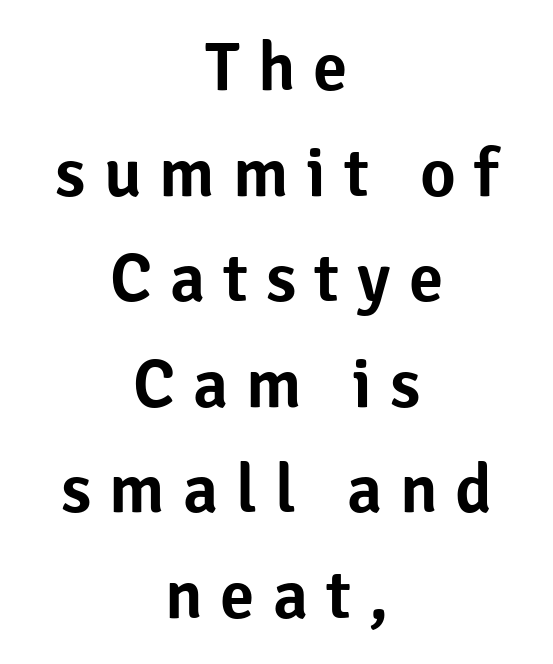
The image shows 69 px sans-serif type, upright; set centered, normal line spacing (1.53x), unusually wide letter spacing (+0.26 em), not underlined; low stroke contrast and a medium x-height.
